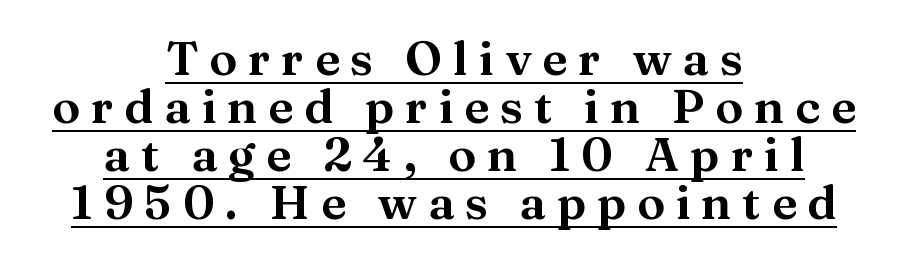
Regarding leading, the lines here are crowded together. Underlining? Definitely there. To sum up the face: it has serifs. Note the varied advance widths — an 'i' is clearly narrower than an 'm'. Observe the wide spacing: letters keep a clear distance from each other.
